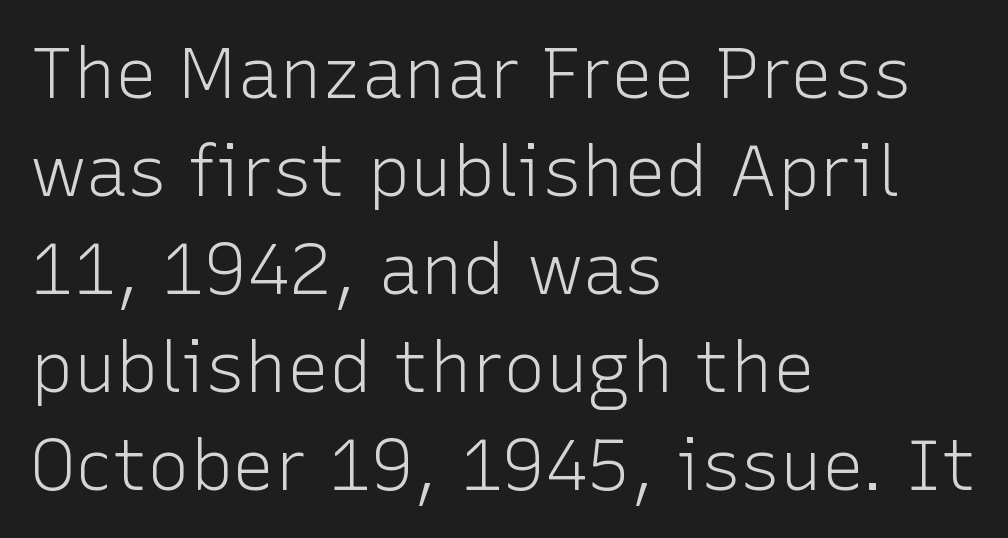
Notice how the stems are strictly vertical — no italics here. Lines of text with bare space underneath. One glance says typical: line gaps are just what's usual. The cut favours lightness, reaching ordinary text weight at its darkest.
